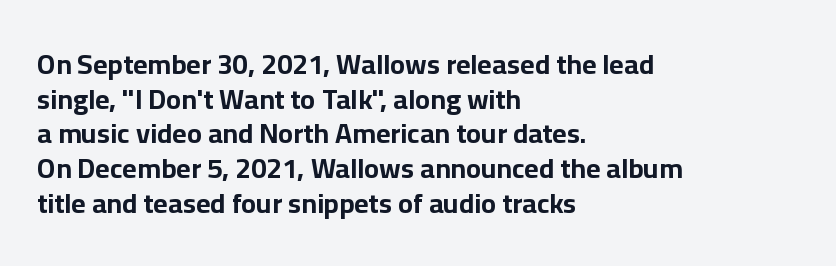
{"serif": "no", "italic": "no", "bold": "yes", "weight": "bold", "width": "normal", "stroke_contrast": "low", "x_height": "medium", "monospaced": "no", "underline": "no", "align": "left", "line_spacing_ratio": 1.24, "letter_spacing": "normal", "letter_spacing_em": 0.0, "glyph_px": 28}
